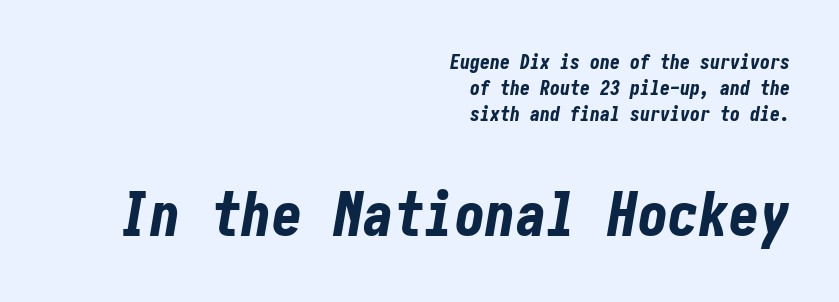
The image shows 61 px bold, condensed type, italic (leaning right); set right-aligned, normal line spacing (1.3x), normal letter spacing, not underlined; the second (bottom) block is 3.05x larger; low stroke contrast and a medium x-height.
